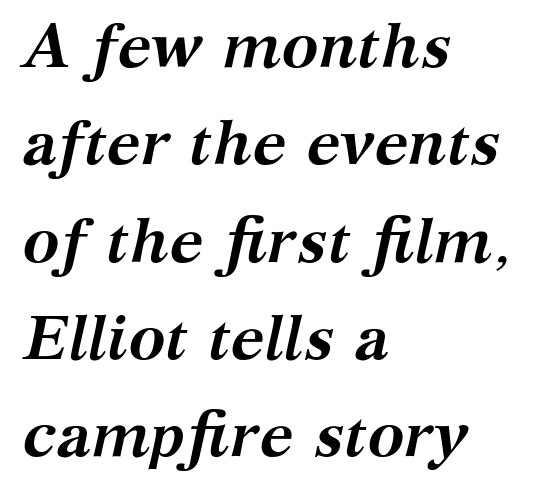
The image shows 62 px semibold serif type, italic (leaning right); set left-aligned, normal line spacing (1.57x), normal letter spacing, not underlined; medium stroke contrast and a medium x-height.
